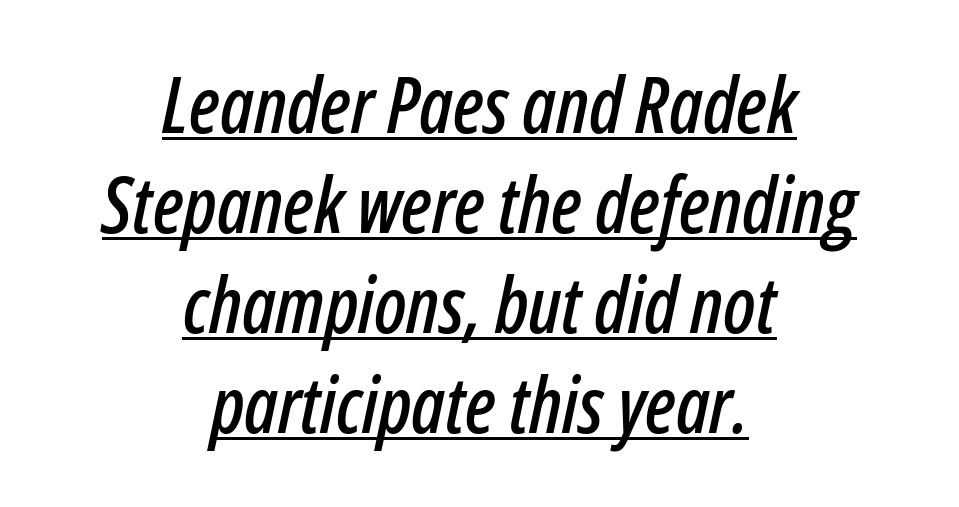
The image shows 77 px condensed type, italic (leaning right); set centered, normal line spacing (1.3x), normal letter spacing, underlined; low stroke contrast and a medium x-height.
